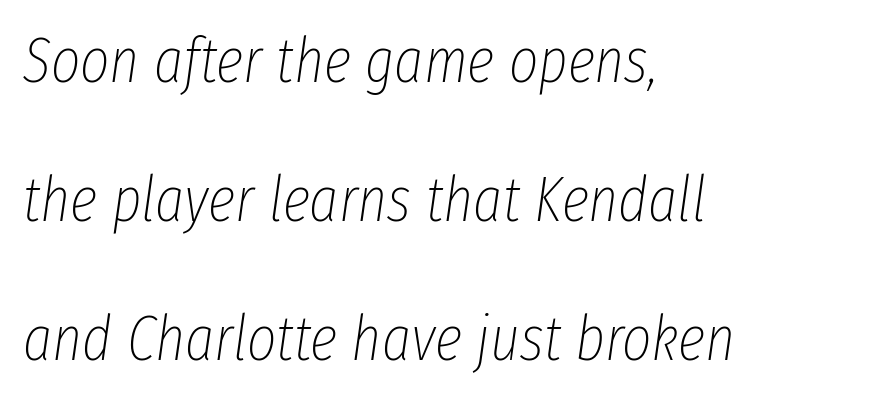
{"italic": "yes", "lean": "right", "slant_degrees": 8, "bold": "no", "weight": "thin", "width": "condensed", "stroke_contrast": "low", "x_height": "medium", "monospaced": "no", "underline": "no", "align": "left", "line_spacing": "loose", "line_spacing_ratio": 2.21, "letter_spacing": "normal", "letter_spacing_em": 0.0, "glyph_px": 63}
